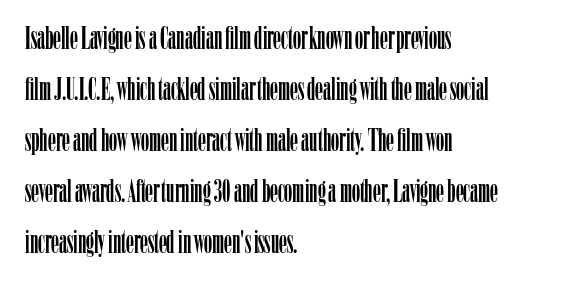
{"serif": "yes", "italic": "no", "width": "condensed", "stroke_contrast": "low", "x_height": "medium", "monospaced": "no", "underline": "no", "align": "left", "line_spacing": "normal", "line_spacing_ratio": 1.59, "letter_spacing": "normal", "letter_spacing_em": 0.0, "glyph_px": 32}
